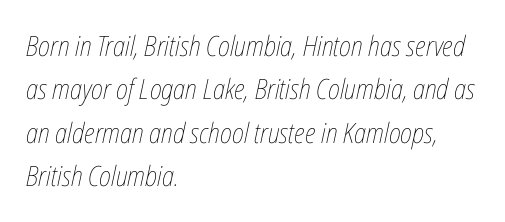
How are the letters spaced? Ordinarily, with no added tracking. The compositor pushed each line to the left boundary. Looking at the ascenders, they clearly lean. Lines of text with bare space underneath. Unbolded letterforms with no extra heft. Students, observe: this is what conventionally led text looks like.
